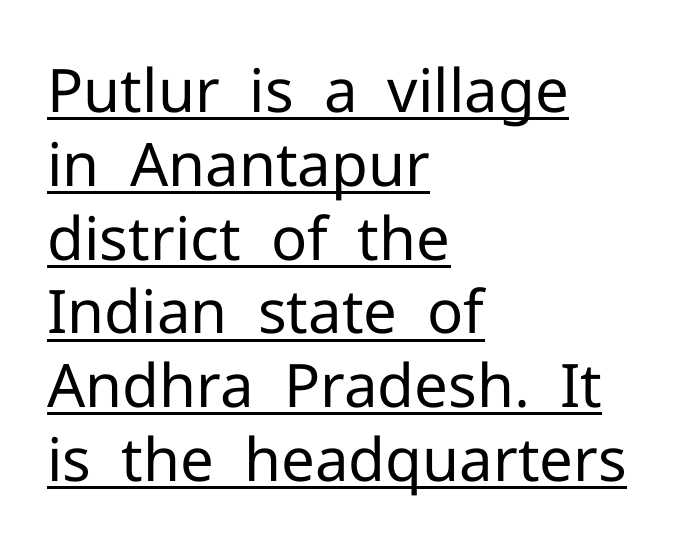
Underline: present. Does the copy run flush right? No — it runs flush left. The weight tops out at a normal text grade. A typesetter would mark this as roman, not italic.
